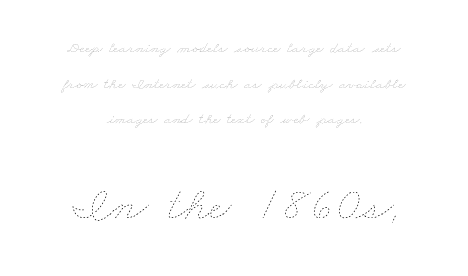
The image shows 48 px thin, wide type; set centered, loose line spacing (2.22x), normal letter spacing, not underlined; the second (bottom) block is 3.0x larger; low stroke contrast and a small x-height.
